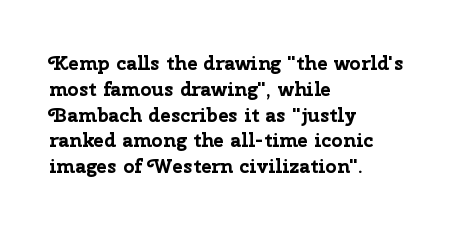
A typesetter would call this zero additional tracking. A classic flush-left, rag-right setting is used for this passage. The letters stand upright; this is a roman face. The glyphs are unaccompanied by any horizontal stroke below them. Line spacing here is normal.
